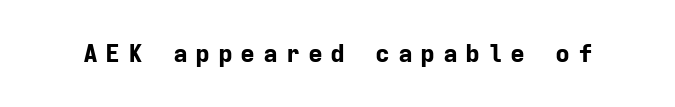
{"italic": "no", "bold": "yes", "underline": "no", "letter_spacing": "wide", "letter_spacing_em": 0.3, "glyph_px": 25}
